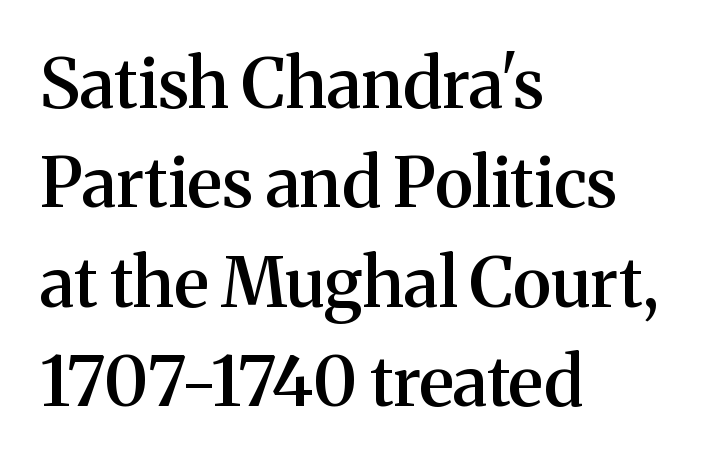
The image shows 69 px semibold serif type, upright; set left-aligned, normal line spacing (1.44x), normal letter spacing, not underlined; medium stroke contrast and a medium x-height.
